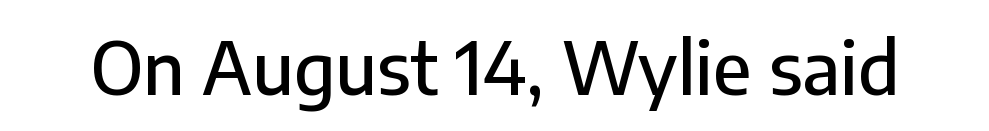
The image shows 72 px sans-serif type, upright; set normal letter spacing, not underlined; low stroke contrast and a medium x-height.
